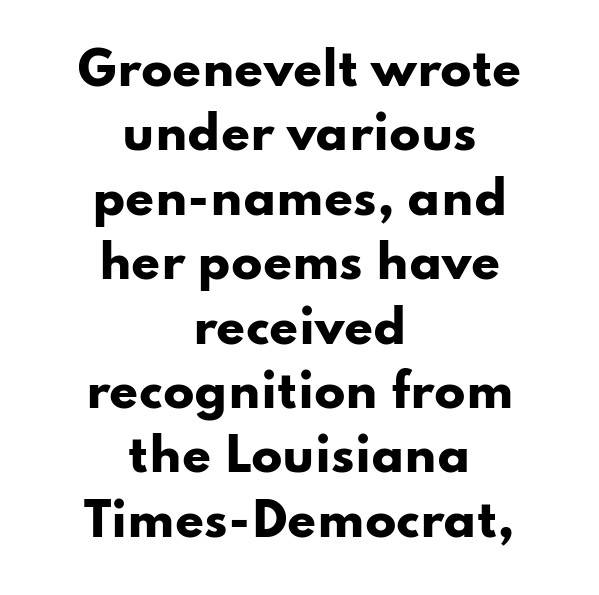
{"serif": "no", "italic": "no", "bold": "yes", "weight": "heavy", "width": "wide", "stroke_contrast": "low", "x_height": "small", "monospaced": "no", "underline": "no", "align": "center", "line_spacing": "normal", "line_spacing_ratio": 1.4, "letter_spacing": "normal", "letter_spacing_em": 0.0, "glyph_px": 46}
